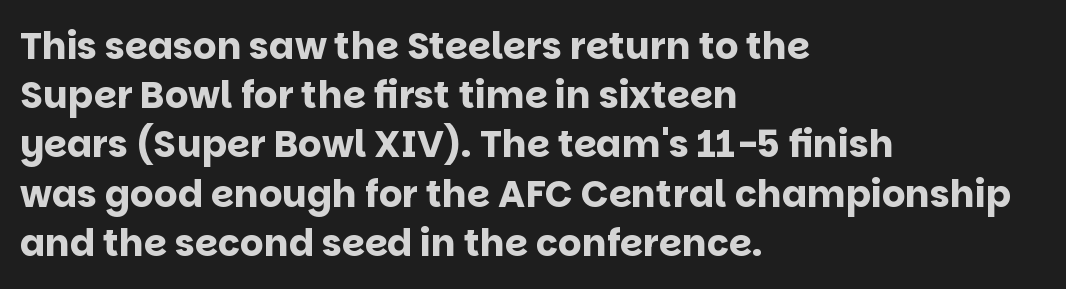
{"serif": "no", "italic": "no", "bold": "yes", "weight": "bold", "width": "normal", "stroke_contrast": "low", "x_height": "large", "monospaced": "no", "underline": "no", "align": "left", "line_spacing": "normal", "line_spacing_ratio": 1.33, "letter_spacing": "normal", "letter_spacing_em": 0.0, "glyph_px": 37}
